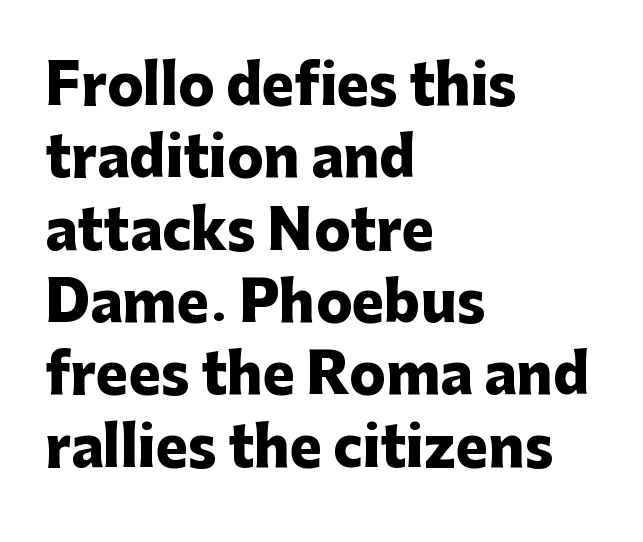
Clear beneath every line of the passage. Default kerning and tracking; the words read as compact shapes. Looks like regular typesetting: each glyph gets only the width it needs. You can tell from the bare stems that sans-serif type was used.
